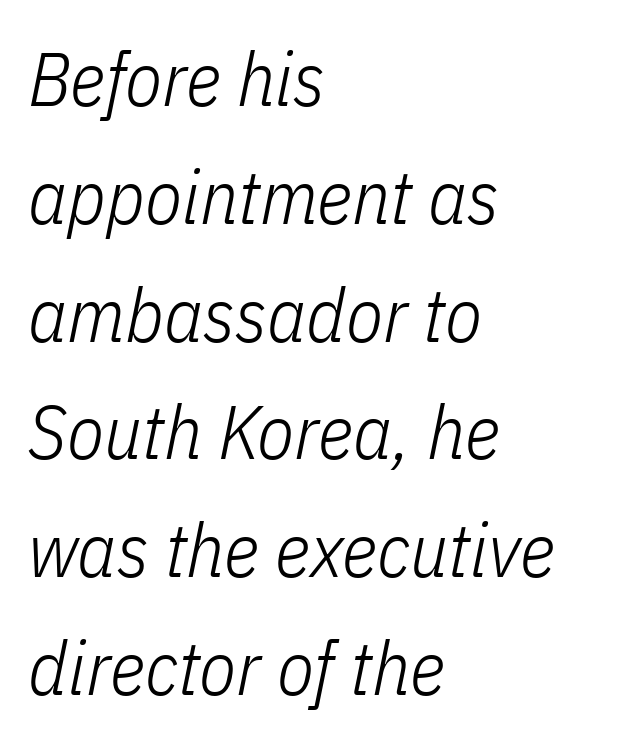
Q: Is the text bold? A: No.
Q: Is the text italic (slanted)? A: Yes, it leans right by about 11 degrees.
Q: Is the text underlined? A: No.
Q: How is the paragraph aligned? A: Left-aligned.
Q: Is the spacing between letters normal or unusually wide? A: Normal.
Q: Is the spacing between lines tight, normal or loose? A: Normal.
Q: Width (condensed, normal, or wide)? A: Condensed.
Q: Stroke contrast? A: Low.
Q: x-height? A: Medium.
Q: Monospaced? A: No.
